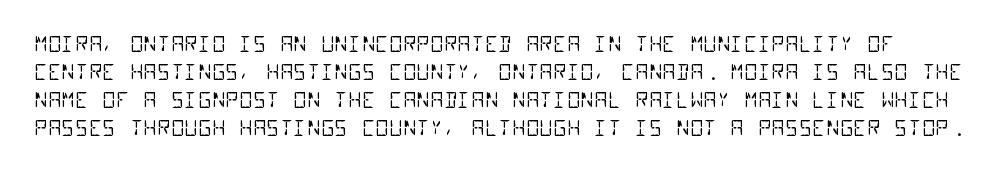
{"bold": "no", "underline": "no", "line_spacing": "normal", "line_spacing_ratio": 1.34, "letter_spacing": "normal", "letter_spacing_em": 0.0, "glyph_px": 21}
